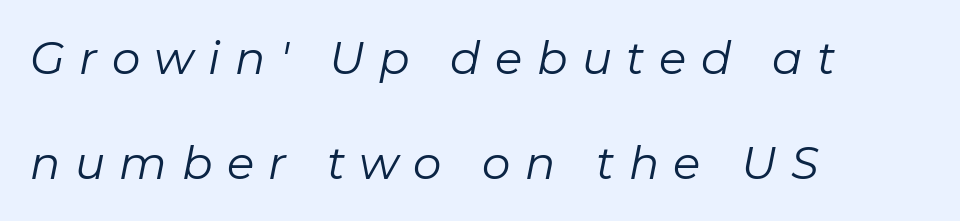
The image shows 45 px regular-weight type, italic (leaning right); set left-aligned, loose line spacing (2.33x), unusually wide letter spacing (+0.32 em), not underlined; low stroke contrast and a medium x-height.
